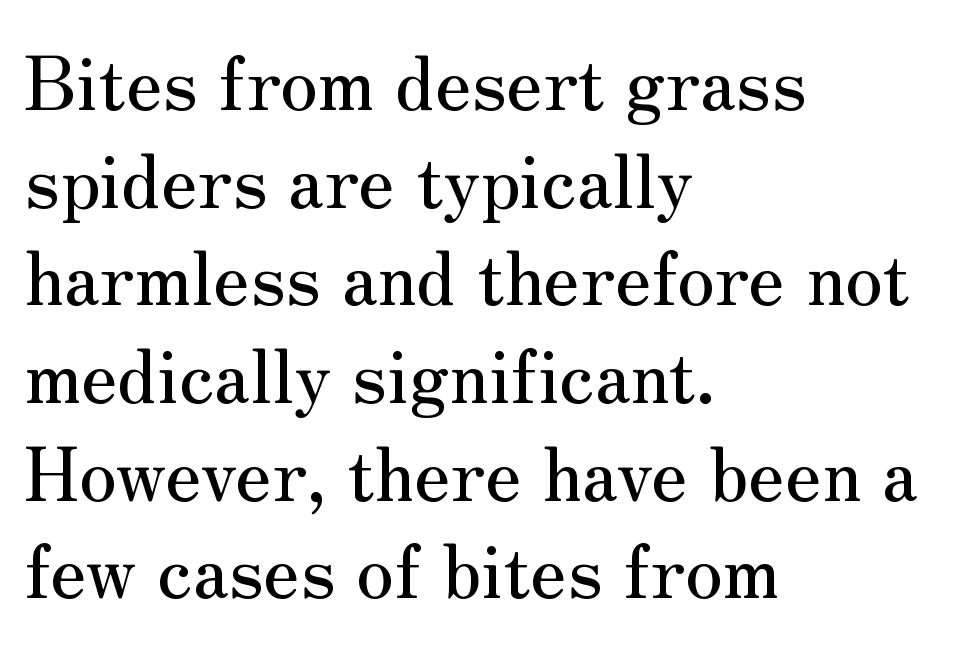
The space directly below the letters is spotless. Leading: standard. Classification — serif. The rendering uses natural spacing where letterforms have individual widths. A roman cut, with each character standing at attention.
